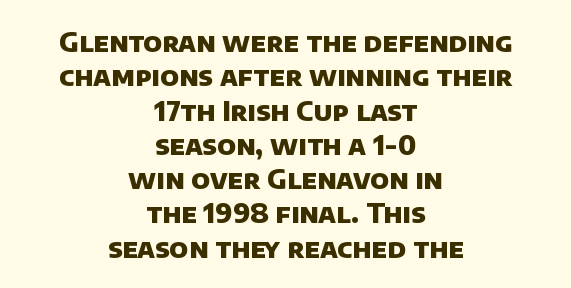
{"bold": "yes", "underline": "no", "align": "center", "line_spacing": "normal", "line_spacing_ratio": 1.27, "letter_spacing": "normal", "letter_spacing_em": 0.0, "glyph_px": 27}
